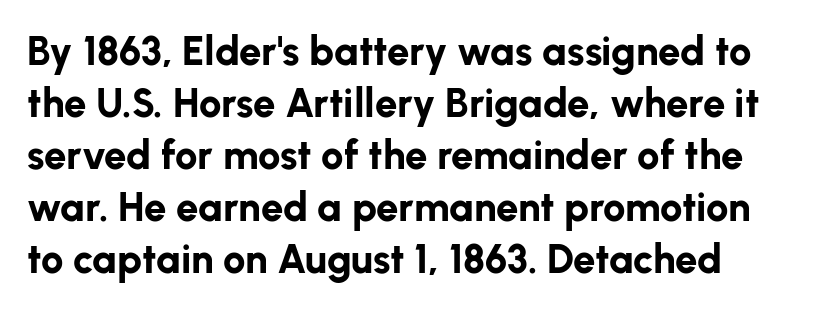
The image shows 40 px bold sans-serif type, upright; set normal line spacing (1.3x), normal letter spacing, not underlined; low stroke contrast and a medium x-height.
